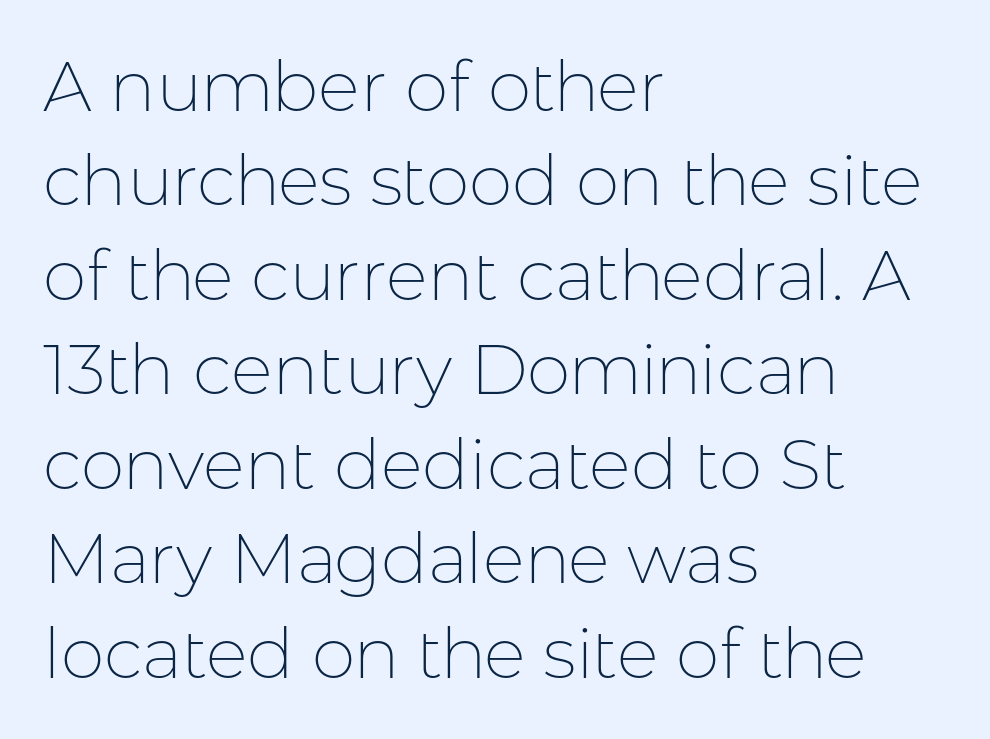
The image shows 70 px thin sans-serif type, upright; set left-aligned, normal line spacing (1.35x), normal letter spacing, not underlined; low stroke contrast and a medium x-height.
